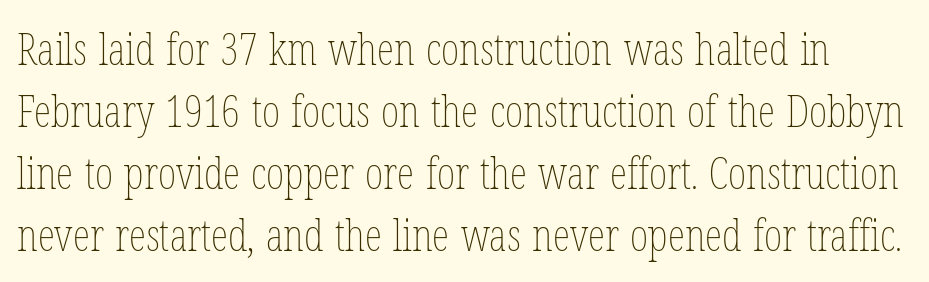
Q: Is the text bold? A: No.
Q: Is the text italic (slanted)? A: No, it is upright.
Q: Is the text underlined? A: No.
Q: Is the spacing between letters normal or unusually wide? A: Normal.
Q: Is the spacing between lines tight, normal or loose? A: Normal.
Q: Width (condensed, normal, or wide)? A: Condensed.
Q: Stroke contrast? A: Low.
Q: x-height? A: Medium.
Q: Monospaced? A: No.
